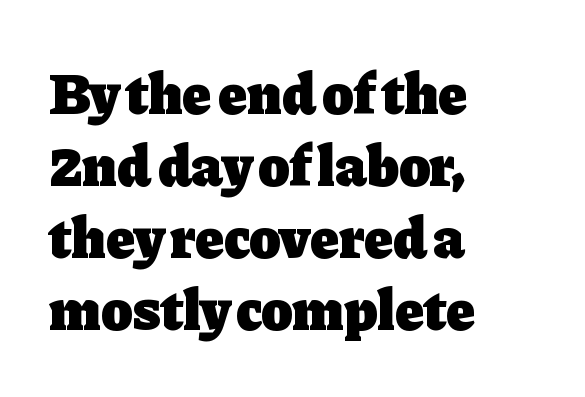
Ascenders rise straight up at ninety degrees. A bare baseline throughout the passage. In terms of weight, the rendering is a true, heavy bold. The type family on display is of the serif kind. The face used here is proportionally spaced, like ordinary book or web type. The ragged edge is on the right, which tells us the setting is flush left.
